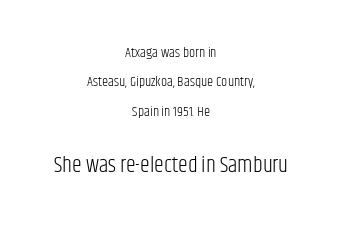
{"italic": "no", "bold": "no", "underline": "no", "align": "center", "line_spacing": "loose", "line_spacing_ratio": 2.1, "letter_spacing": "normal", "letter_spacing_em": 0.0, "larger_block": "second", "size_ratio": 1.57, "glyph_px": 22}
